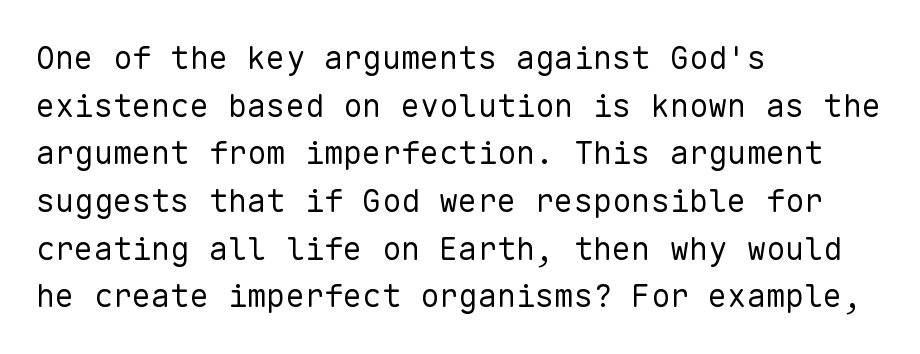
The image shows 32 px regular-weight sans-serif type, upright, monospaced; set left-aligned, normal line spacing (1.49x), normal letter spacing, not underlined; low stroke contrast and a medium x-height.
